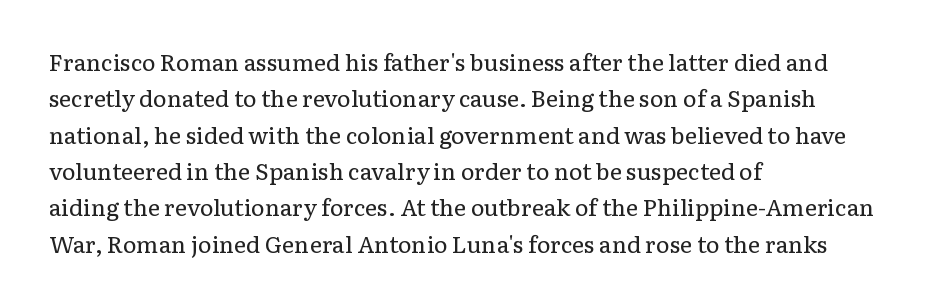
The image shows 23 px text type, upright; set left-aligned, normal line spacing (1.58x), normal letter spacing, not underlined.
